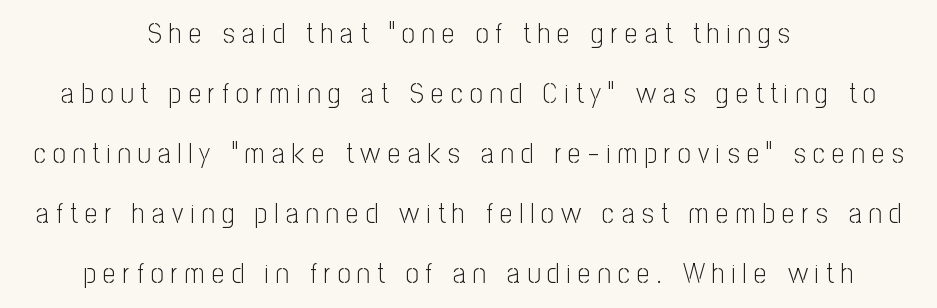
The image shows 28 px light, condensed sans-serif type, upright; set centered, loose line spacing (2.14x), unusually wide letter spacing (+0.26 em), not underlined; low stroke contrast and a medium x-height.
